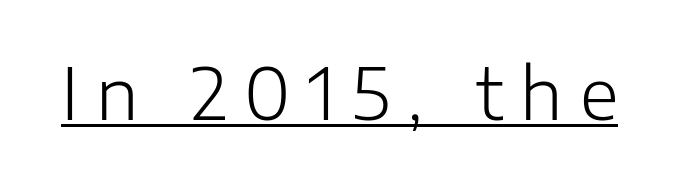
The sample's only ornament is a line tracing under the words. You can tell it's not italic because the verticals are truly vertical. Observe the absence of serifs on each vertical stroke in this sample. There is plenty of visible air inserted between adjacent glyphs. Bold? No — there's no thickening of the strokes. Proportional: the letters do not fall into vertical columns.
